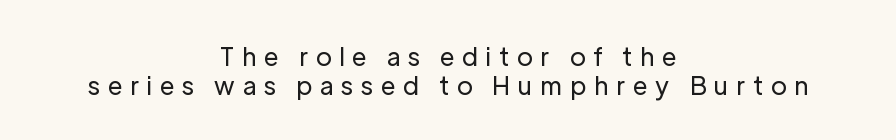
Reading down the block, each line starts at a different indent, mirrored at its end. Nothing heavy about these letters — not bold at all. Clear beneath every line of the passage. Ordinary non-slanted type is in use.
